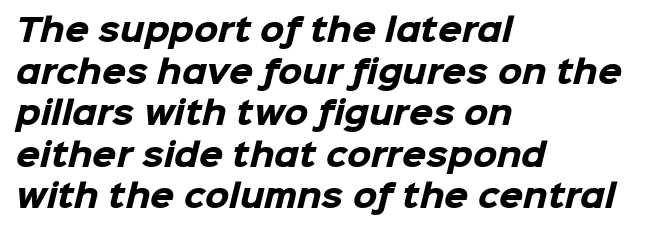
The image shows 31 px heavy sans-serif type; set left-aligned, normal line spacing (1.34x), normal letter spacing, not underlined; low stroke contrast and a medium x-height.
